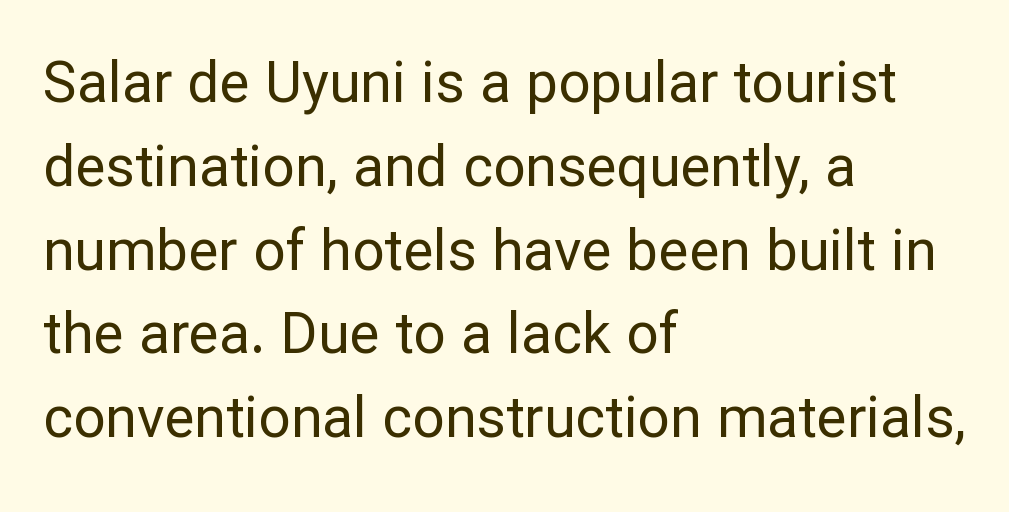
{"serif": "no", "italic": "no", "bold": "no", "weight": "regular", "width": "normal", "stroke_contrast": "low", "x_height": "medium", "monospaced": "no", "underline": "no", "align": "left", "line_spacing": "normal", "line_spacing_ratio": 1.47, "letter_spacing": "normal", "letter_spacing_em": 0.0, "glyph_px": 57}
